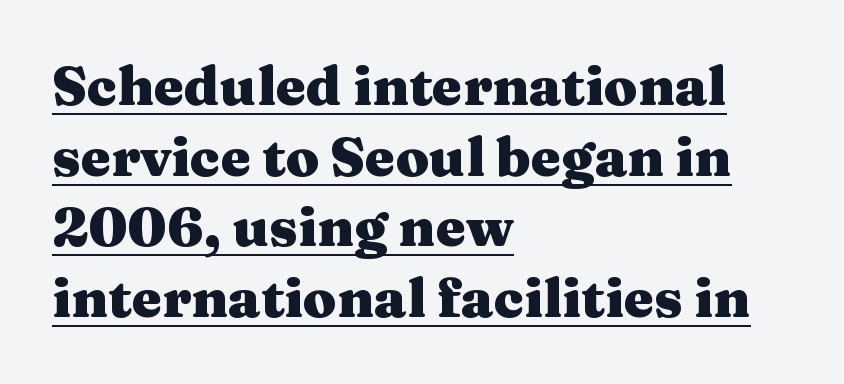
{"serif": "yes", "italic": "no", "bold": "yes", "weight": "heavy", "width": "wide", "stroke_contrast": "medium", "x_height": "medium", "monospaced": "no", "underline": "yes", "align": "left", "line_spacing": "normal", "line_spacing_ratio": 1.31, "letter_spacing": "normal", "letter_spacing_em": 0.0, "glyph_px": 54}
